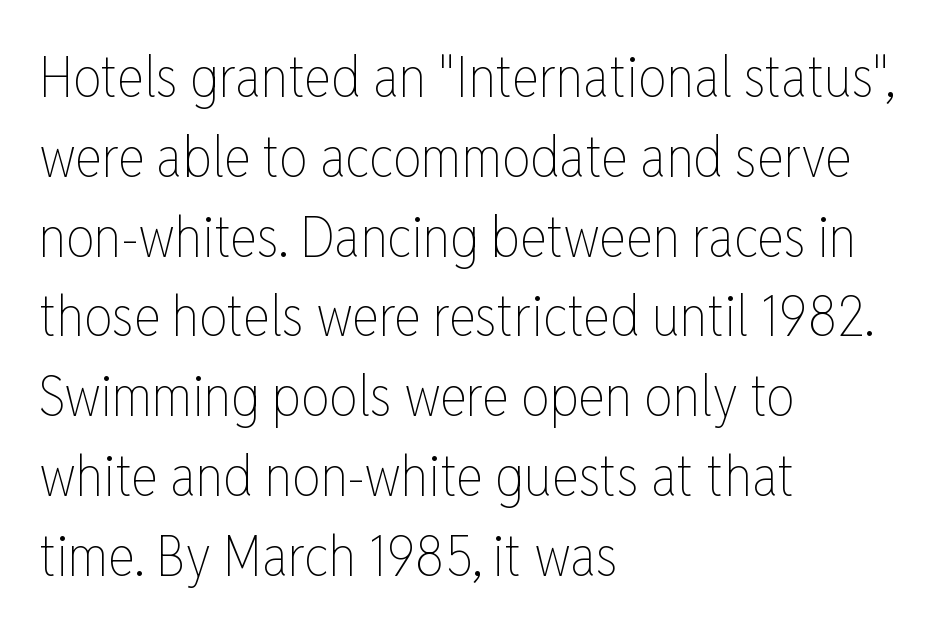
How would I describe the line gaps? Plain and ordinary. Plain, unruled lines of type. Tracking here is standard; glyphs follow each other at the usual distance. The compositor pushed each line to the left boundary.
